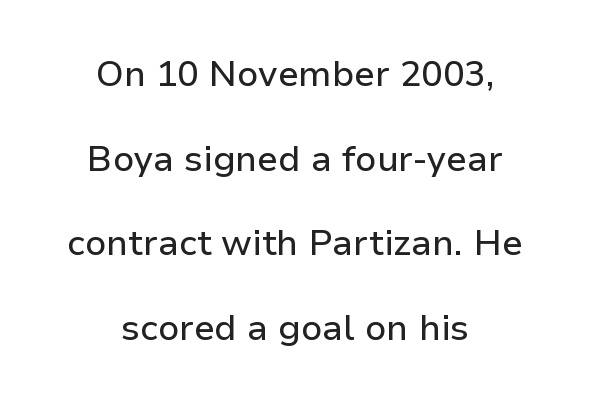
Q: Is the text italic (slanted)? A: No, it is upright.
Q: Is the typeface a serif or a sans-serif typeface? A: Sans-serif.
Q: Is the text underlined? A: No.
Q: How is the paragraph aligned? A: Centered.
Q: Is the spacing between letters normal or unusually wide? A: Normal.
Q: Is the spacing between lines tight, normal or loose? A: Loose.
Q: Width (condensed, normal, or wide)? A: Normal.
Q: Stroke contrast? A: Low.
Q: x-height? A: Medium.
Q: Monospaced? A: No.
